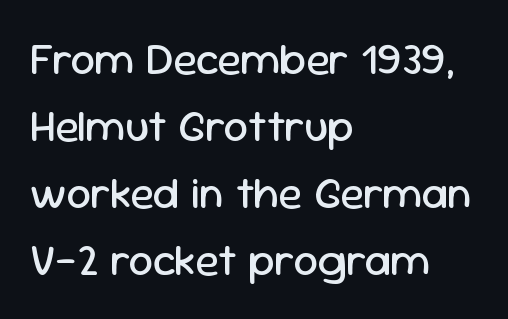
The image shows 44 px regular-weight sans-serif type, upright; set left-aligned, normal line spacing (1.52x), normal letter spacing, not underlined; low stroke contrast and a medium x-height.
